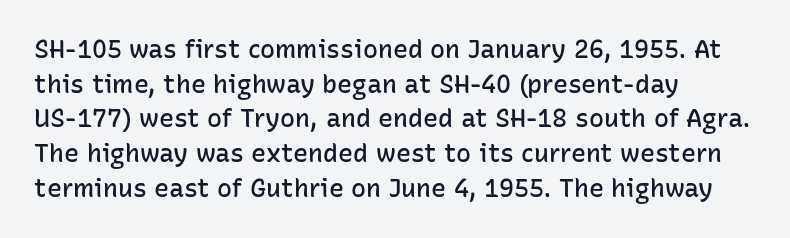
The image shows 25 px text type, upright; set left-aligned, normal line spacing (1.39x), normal letter spacing, not underlined.
